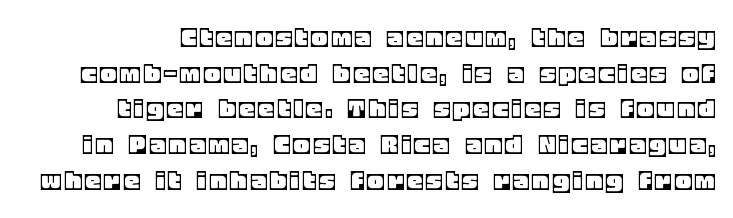
{"italic": "no", "width": "normal", "x_height": "large", "monospaced": "no", "underline": "no", "line_spacing_ratio": 1.19, "glyph_px": 30}
